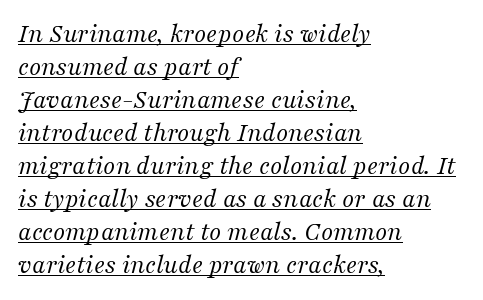
Q: Is the text bold? A: No.
Q: Is the text italic (slanted)? A: Yes, it leans right by about 16 degrees.
Q: Is the text underlined? A: Yes.
Q: How is the paragraph aligned? A: Left-aligned.
Q: Is the spacing between letters normal or unusually wide? A: Normal.
